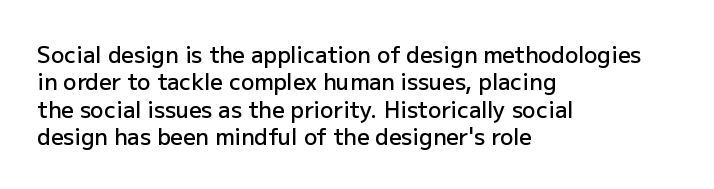
Q: Is the text bold? A: Semi-bold.
Q: Is the text italic (slanted)? A: No, it is upright.
Q: Is the text underlined? A: No.
Q: How is the paragraph aligned? A: Left-aligned.
Q: Is the spacing between letters normal or unusually wide? A: Normal.
